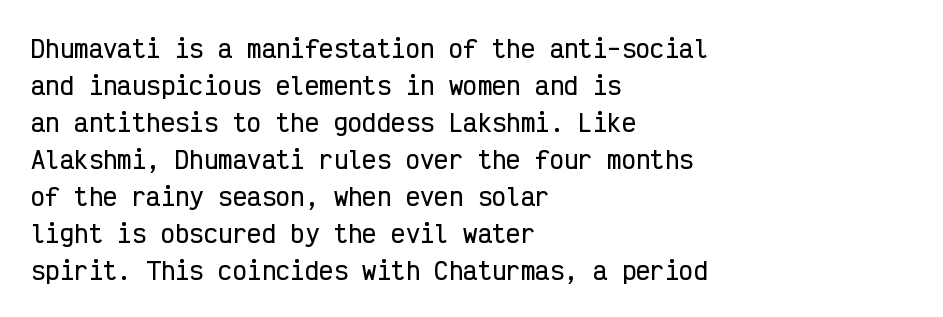
{"italic": "no", "underline": "no", "align": "left", "line_spacing": "normal", "line_spacing_ratio": 1.54, "letter_spacing": "normal", "letter_spacing_em": 0.0, "glyph_px": 24}
